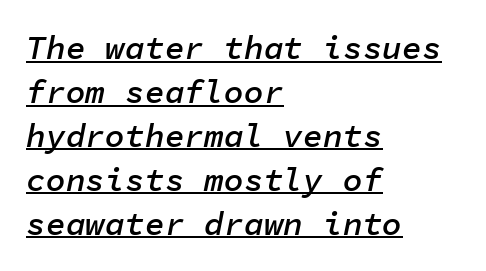
Rows of type keep a routine distance in the vertical direction. Looks like terminal output: every glyph gets an equal slot. Visually the block forms a straight wall on the left and a jagged coastline on the right. The letters are slanted; this is an italic face. A rule runs beneath these lines of type. Students, note that the glyphs here touch the page at normal intervals.
